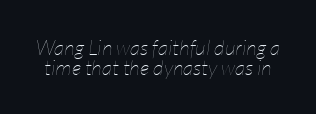
Q: Is the text bold? A: No.
Q: Is the text italic (slanted)? A: Yes, it leans right by about 7 degrees.
Q: Is the text underlined? A: No.
Q: Is the spacing between letters normal or unusually wide? A: Normal.
Q: Is the spacing between lines tight, normal or loose? A: Tight.
